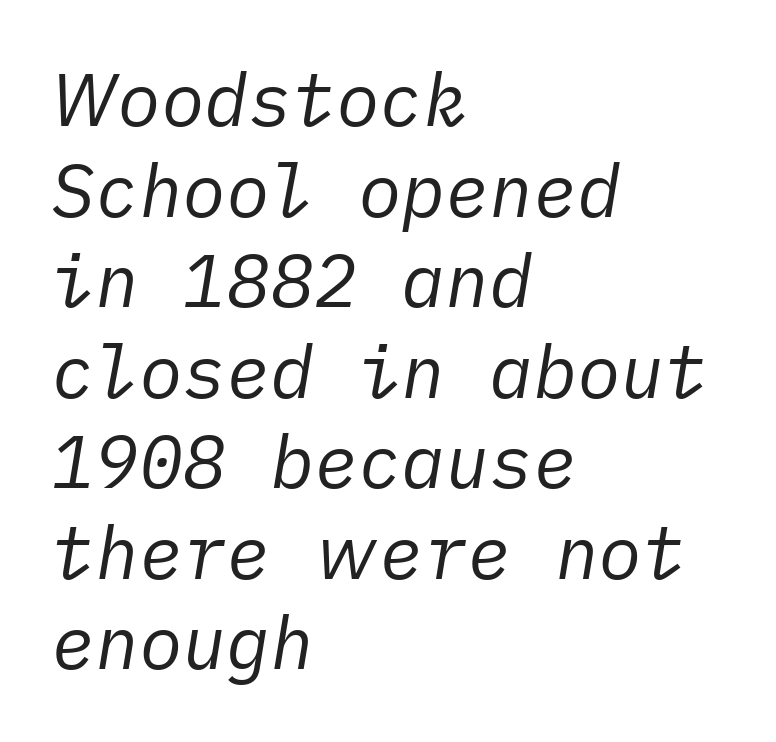
The image shows 73 px regular-weight type, italic (leaning right); set left-aligned, line spacing 1.24x, normal letter spacing, not underlined; low stroke contrast and a medium x-height.
